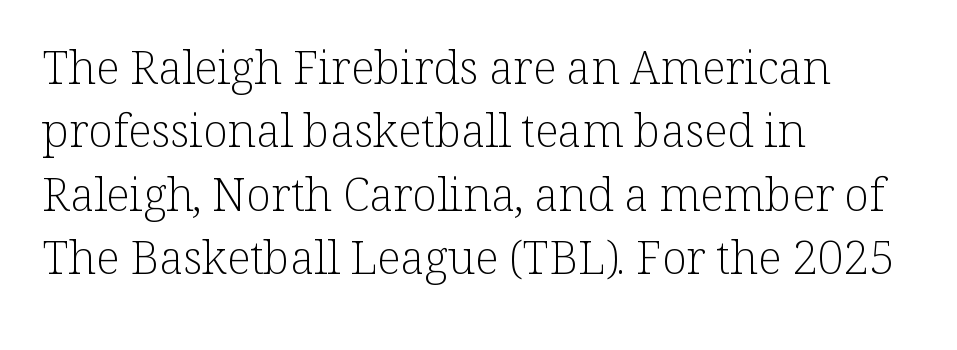
The image shows 46 px light serif type, upright; set left-aligned, normal line spacing (1.38x), normal letter spacing, not underlined; low stroke contrast and a medium x-height.
